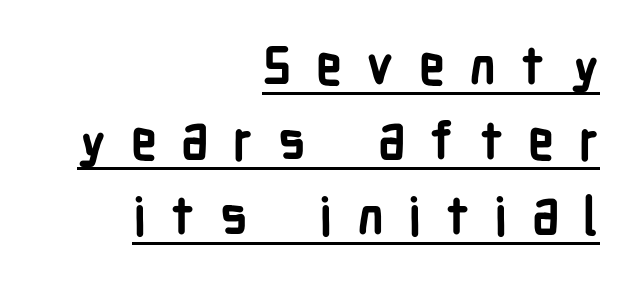
The image shows 52 px semibold, condensed sans-serif type, upright; set right-aligned, normal line spacing (1.44x), unusually wide letter spacing (+0.47 em), underlined; low stroke contrast and a medium x-height.
